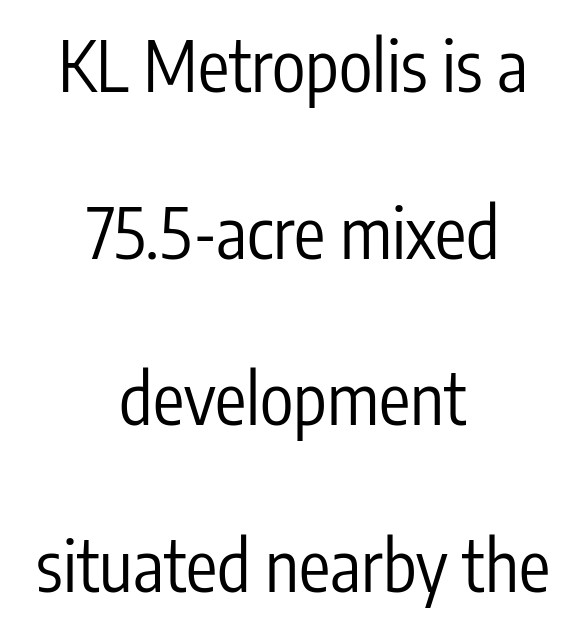
Spacing verdict: proportional, widths tailored to each character. No letter is thick-stroked: the sample isn't bold. Has an underline been added? It has not. Reading down the column, the eye jumps a long way to each next line. Short and long lines alike share a common midpoint. Nope, no serifs anywhere on these letters.
